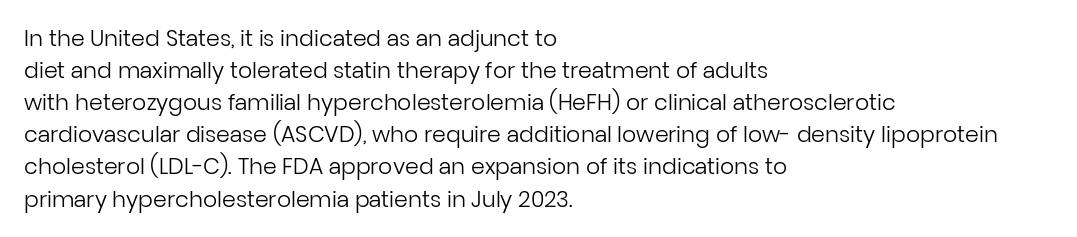
{"italic": "no", "bold": "no", "underline": "no", "align": "left", "line_spacing": "normal", "line_spacing_ratio": 1.46, "letter_spacing": "normal", "letter_spacing_em": 0.0, "glyph_px": 22}
